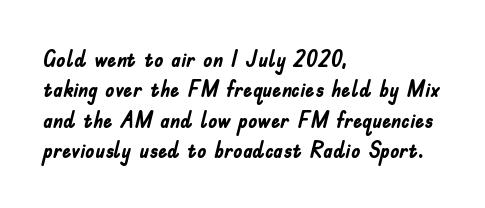
Each word holds together tightly as a unit, with standard inter-letter gaps. Typeset ragged right — the left edge is the straight one. Has an underline been added? It has not. The passage shown stacks its lines at a standard gap. The passage shown is emphatically bold.
